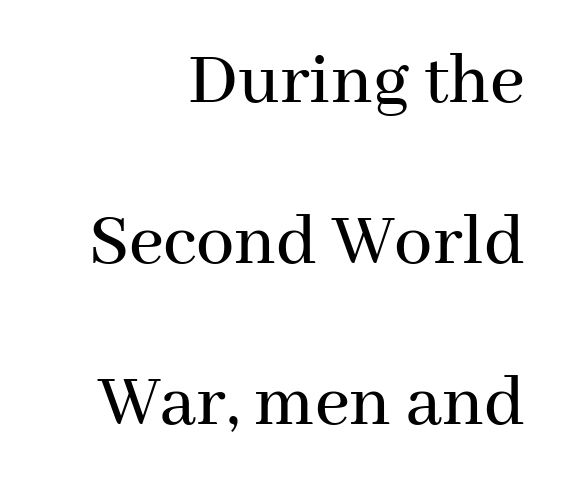
Typographically, this falls in the serif category. Underlining? Definitely not there. The line-height multiplier appears high, well above default. Quick note: not italic, upright. Characters follow at the spacing the type designer built in.
